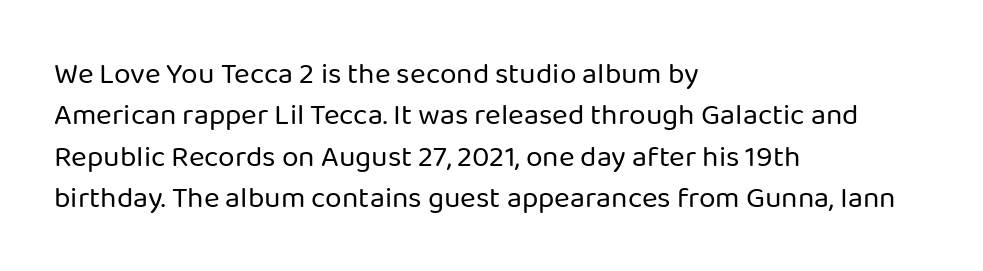
Q: Is the text bold? A: No.
Q: Is the text italic (slanted)? A: No, it is upright.
Q: Is the typeface a serif or a sans-serif typeface? A: Sans-serif.
Q: Is the text underlined? A: No.
Q: How is the paragraph aligned? A: Left-aligned.
Q: Is the spacing between letters normal or unusually wide? A: Normal.
Q: Is the spacing between lines tight, normal or loose? A: Normal.
Q: Width (condensed, normal, or wide)? A: Normal.
Q: Stroke contrast? A: Low.
Q: x-height? A: Medium.
Q: Monospaced? A: No.
